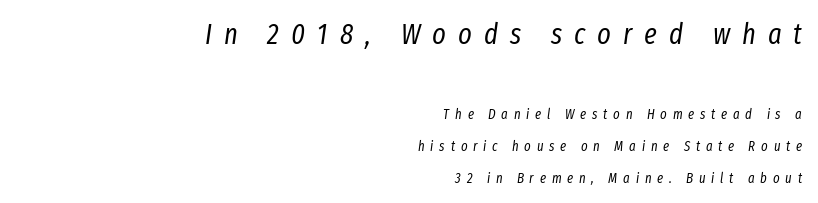
Larger block? The one above; the one below is distinctly smaller. There's an unmistakable incline to the writing here. Do the characters align in a grid? No, the font is proportional. The weight tops out at a normal text grade.
